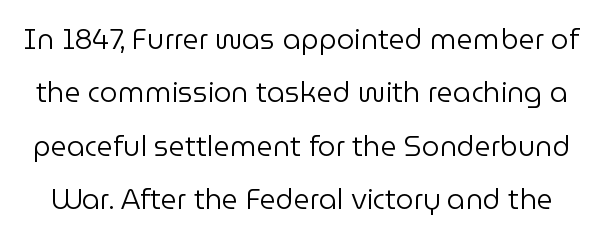
Nothing unusual about the tracking: characters are spaced as the font intends. The rendering uses a large line-height, opening up the rows. A clean baseline with only descenders dipping below it. What kind of face is this? One without serifs — a sans. The font's upright variant was chosen for this text. This sample has the flowing, uneven cadence of proportional lettering.
